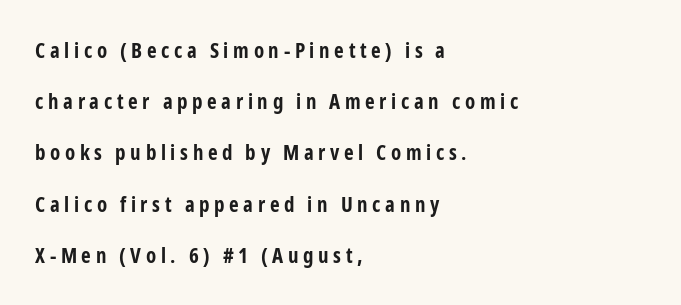
There is plenty of visible air inserted between adjacent glyphs. Honestly, there is no underline to notice here at all. This sample uses an upright cut, with every glyph sitting square on the baseline. Stroke thickness is high; the sample reads as a true bold.
